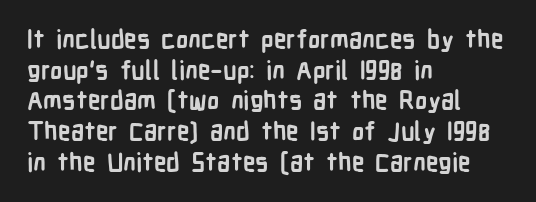
The image shows 25 px bold type, upright; set left-aligned, line spacing 1.23x, normal letter spacing, not underlined.
